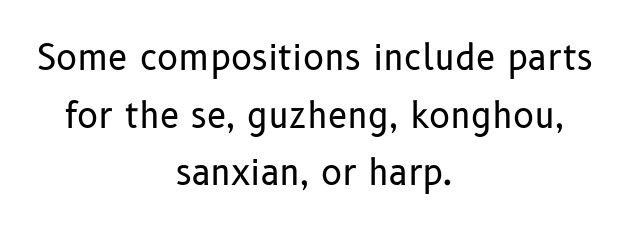
The image shows 35 px regular-weight sans-serif type, upright; set centered, normal line spacing (1.65x), normal letter spacing, not underlined; low stroke contrast and a medium x-height.
